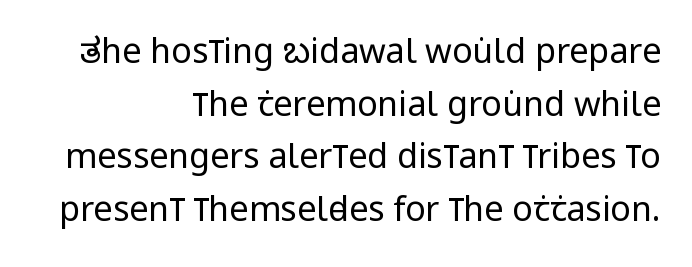
Q: Is the text bold? A: No.
Q: Is the text italic (slanted)? A: No, it is upright.
Q: Is the typeface a serif or a sans-serif typeface? A: Sans-serif.
Q: Is the text underlined? A: No.
Q: How is the paragraph aligned? A: Right-aligned.
Q: Is the spacing between letters normal or unusually wide? A: Normal.
Q: Is the spacing between lines tight, normal or loose? A: Normal.
Q: Width (condensed, normal, or wide)? A: Condensed.
Q: Stroke contrast? A: Low.
Q: x-height? A: Large.
Q: Monospaced? A: No.
